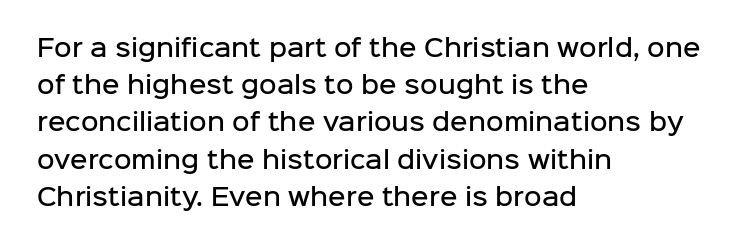
The image shows 24 px text type, upright; set left-aligned, normal line spacing (1.55x), normal letter spacing, not underlined.
